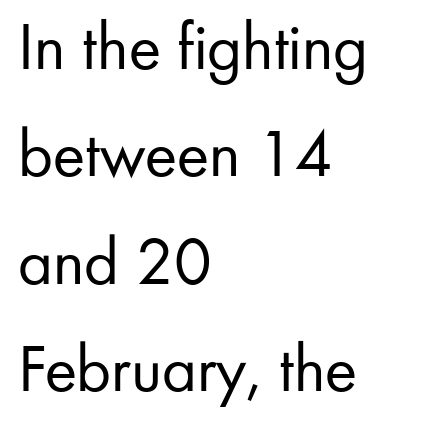
{"serif": "no", "italic": "no", "bold": "no", "weight": "regular", "width": "normal", "stroke_contrast": "low", "x_height": "small", "monospaced": "no", "underline": "no", "align": "left", "line_spacing": "normal", "line_spacing_ratio": 1.58, "letter_spacing": "normal", "letter_spacing_em": 0.0, "glyph_px": 68}
